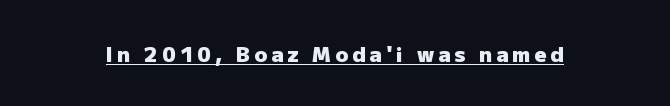
Do the letters lean? They stand straight. Compared with an ordinary text face, these strokes are far heavier — a full bold. Emphasis is given by a line drawn under the lettering.
